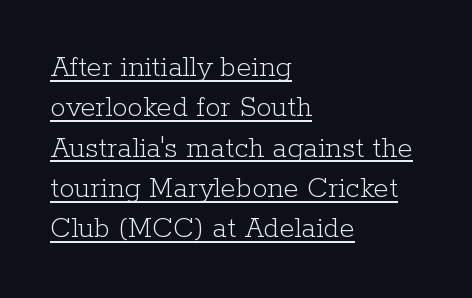
{"serif": "yes", "italic": "no", "bold": "no", "weight": "light", "width": "normal", "stroke_contrast": "low", "x_height": "medium", "monospaced": "no", "underline": "yes", "align": "left", "line_spacing": "normal", "line_spacing_ratio": 1.3, "letter_spacing": "normal", "letter_spacing_em": 0.0, "glyph_px": 31}
